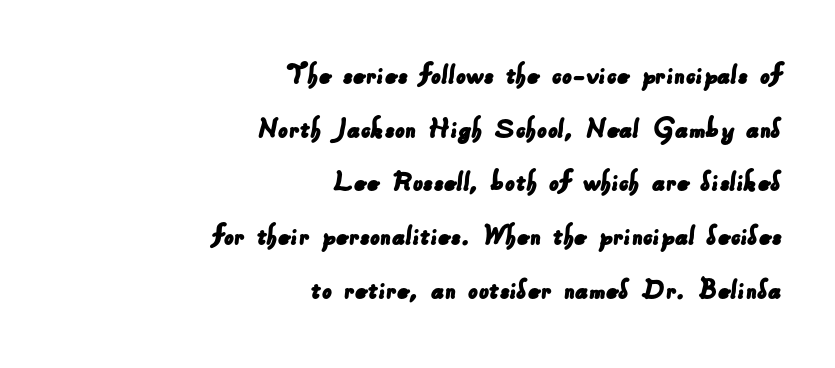
These lines keep a tight, regular rhythm from letter to letter. Visually the block forms a straight wall on the right and a jagged coastline on the left. The face used here is a sans, in the tradition of grotesques and geometrics. Bare-footed words on every line.
